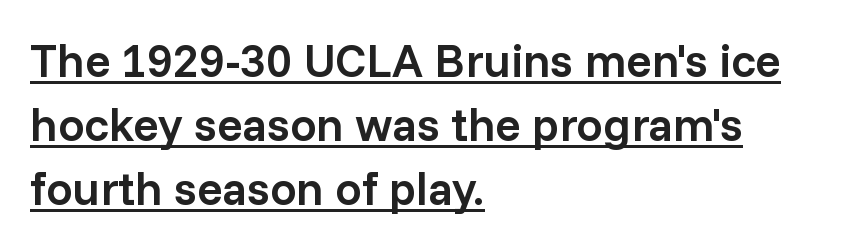
The image shows 47 px semibold sans-serif type, upright; set left-aligned, normal line spacing (1.36x), normal letter spacing, underlined; low stroke contrast and a medium x-height.
